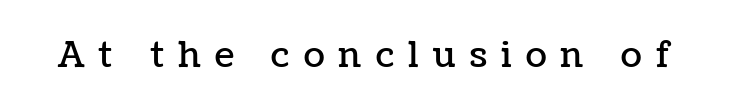
Q: Is the text italic (slanted)? A: No, it is upright.
Q: Is the text underlined? A: No.
Q: Is the spacing between letters normal or unusually wide? A: Unusually wide.
Q: Width (condensed, normal, or wide)? A: Normal.
Q: Stroke contrast? A: Low.
Q: x-height? A: Medium.
Q: Monospaced? A: No.
